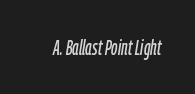
{"italic": "yes", "lean": "right", "slant_degrees": 9, "underline": "no", "letter_spacing": "normal", "letter_spacing_em": 0.0, "glyph_px": 21}
